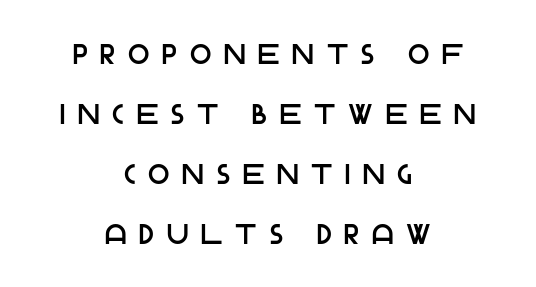
These lines are centered, leaving both edges ragged. Posture: straight, roman, zero tilt. Varying glyph widths throughout — classic text-font behaviour. Does extra space separate the letters? Yes, quite a lot of it.
